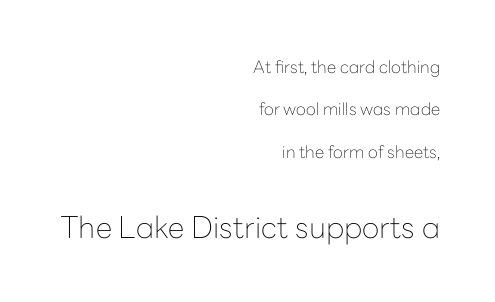
The image shows 30 px thin sans-serif type, upright; set right-aligned, loose line spacing (2.49x), normal letter spacing, not underlined; the second (bottom) block is 1.76x larger; low stroke contrast and a medium x-height.
